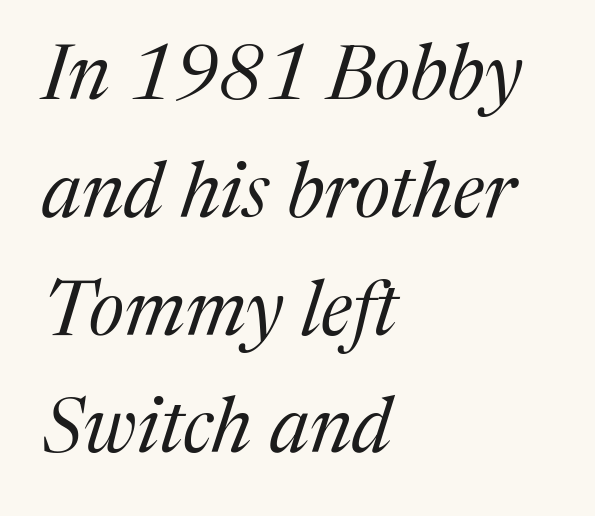
The specimen reads as italic at a glance. Tracking here is standard; glyphs follow each other at the usual distance. Compared with a centered layout, this one pins lines to the left instead. Successive baselines arrive at the customary interval. Bold? No — there's no thickening of the strokes. Spacing verdict: proportional, widths tailored to each character.
